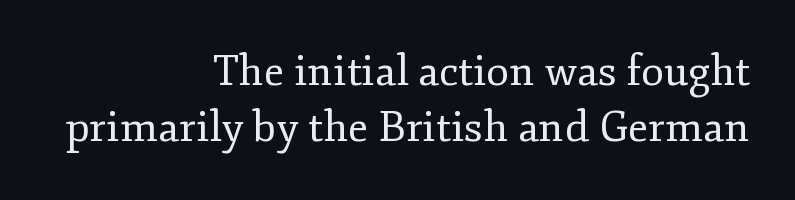
Horizontally, the lines are justified to the trailing edge only. A typesetter would call this leading conventional body-copy spacing. A typesetter would label this face a serif. Words float on clear page, feet unadorned. Think of a printed novel: that variable character pitch is what you see here.
